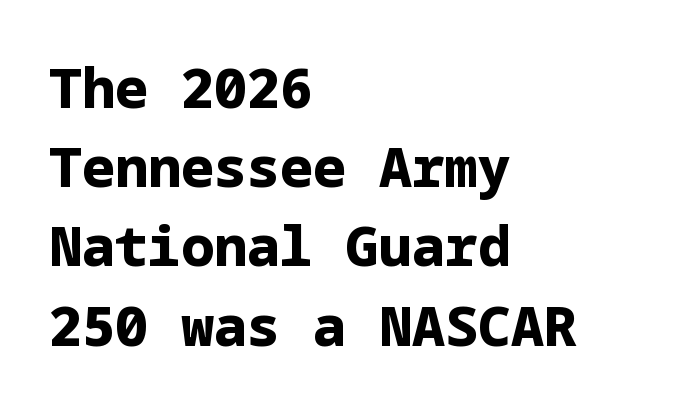
{"serif": "no", "italic": "no", "bold": "yes", "weight": "bold", "width": "normal", "stroke_contrast": "low", "x_height": "medium", "underline": "no", "align": "left", "line_spacing": "normal", "line_spacing_ratio": 1.44, "letter_spacing": "normal", "letter_spacing_em": 0.0, "glyph_px": 55}
